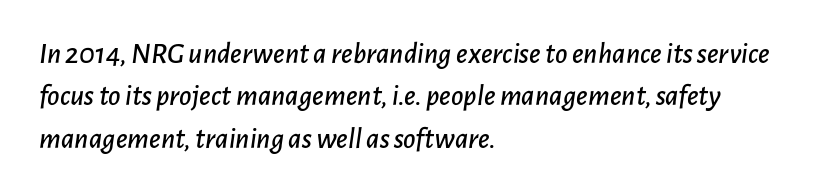
{"italic": "yes", "lean": "right", "slant_degrees": 7, "width": "normal", "stroke_contrast": "low", "x_height": "medium", "monospaced": "no", "underline": "no", "align": "left", "line_spacing": "normal", "line_spacing_ratio": 1.41, "letter_spacing": "normal", "letter_spacing_em": 0.0, "glyph_px": 30}
